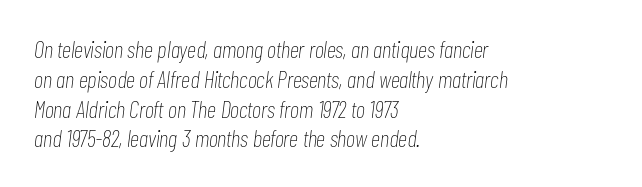
{"italic": "yes", "lean": "right", "slant_degrees": 7, "bold": "no", "underline": "no", "align": "left", "line_spacing_ratio": 1.24, "letter_spacing": "normal", "letter_spacing_em": 0.0, "glyph_px": 24}
